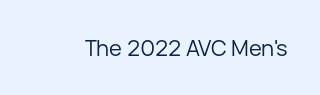
The image shows 22 px text type, upright; set normal letter spacing, not underlined.
